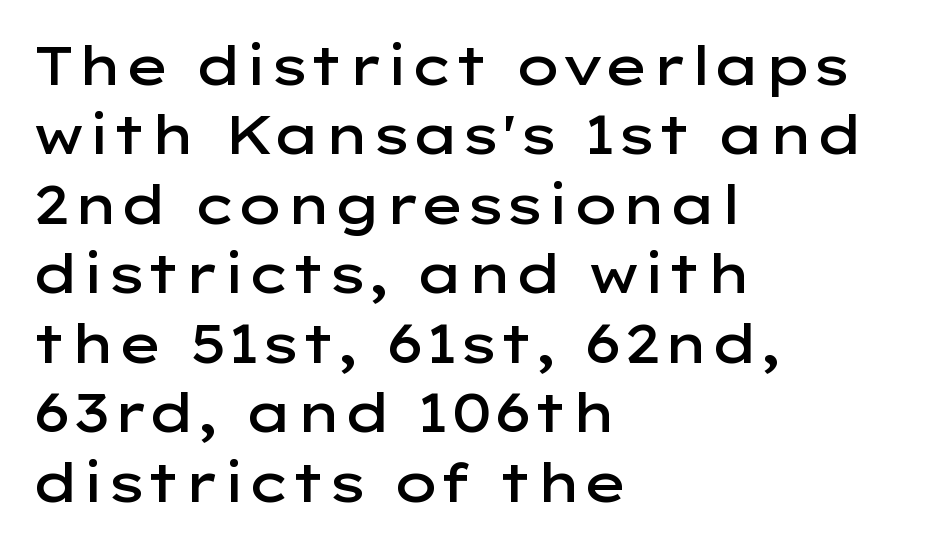
Q: Is the text bold? A: Semi-bold.
Q: Is the text italic (slanted)? A: No, it is upright.
Q: Is the typeface a serif or a sans-serif typeface? A: Sans-serif.
Q: Is the text underlined? A: No.
Q: How is the paragraph aligned? A: Left-aligned.
Q: Is the spacing between letters normal or unusually wide? A: Normal.
Q: Is the spacing between lines tight, normal or loose? A: Normal.
Q: Width (condensed, normal, or wide)? A: Wide.
Q: Stroke contrast? A: Low.
Q: x-height? A: Medium.
Q: Monospaced? A: No.
